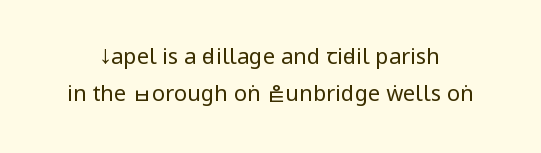
The image shows 22 px text type, upright; set normal line spacing (1.67x), normal letter spacing, not underlined.
